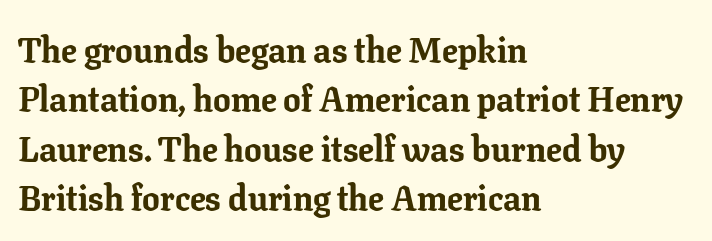
{"serif": "yes", "italic": "no", "bold": "yes", "weight": "bold", "width": "normal", "stroke_contrast": "low", "x_height": "medium", "monospaced": "no", "underline": "no", "align": "left", "line_spacing": "normal", "line_spacing_ratio": 1.41, "letter_spacing": "normal", "letter_spacing_em": 0.0, "glyph_px": 35}
